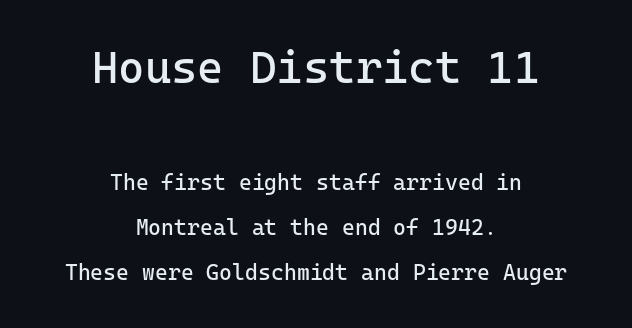
The font sits on the lighter half of the weight spectrum, regular included. A sans-serif font was chosen for this passage. Nobody touched the tracking dial on this one. Quick note: not italic, upright. Descenders hang freely into open space.
